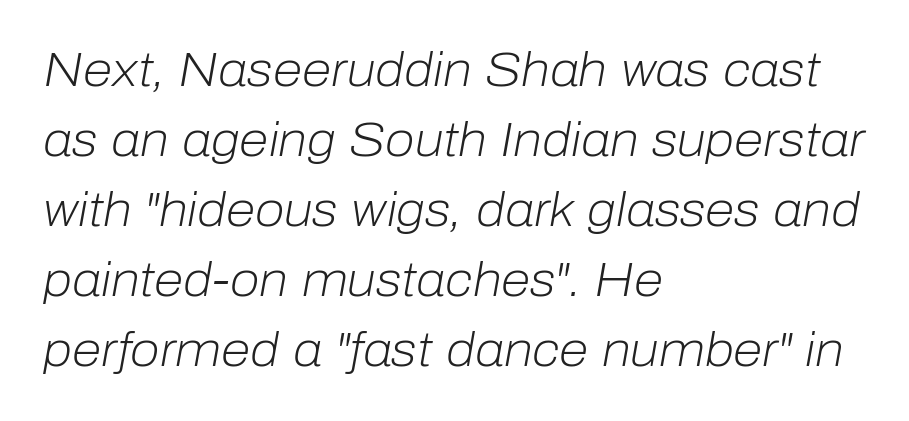
Observe the ordinary spacing: letters are neighbours, not strangers. Notice how the stems are inclined rather than vertical — that's the hallmark of italics. Evenly set lines give the paragraph a standard silhouette. Weight: not bold — regular or lighter. Has an underline been added? It has not.
